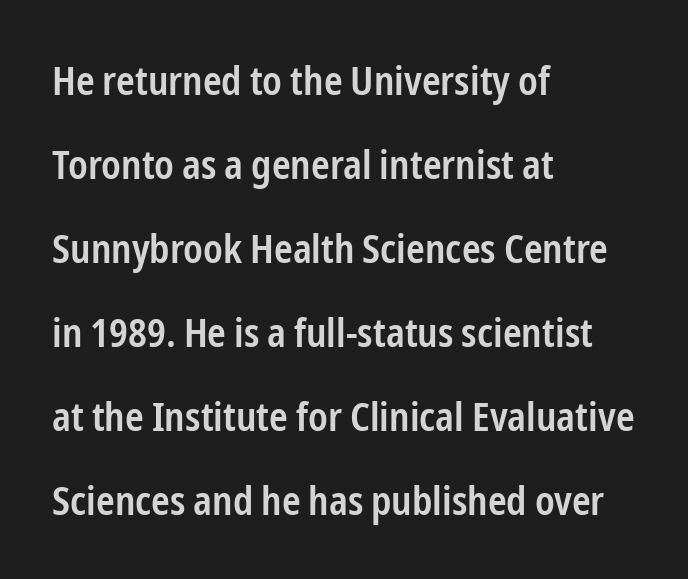
The specimen omits any rule beneath the text block's lines. Nothing unusual about the tracking: characters are spaced as the font intends. Stems and bowls a touch heavier than normal — semibold. Unlike italic type, these characters show no tilt at all.
